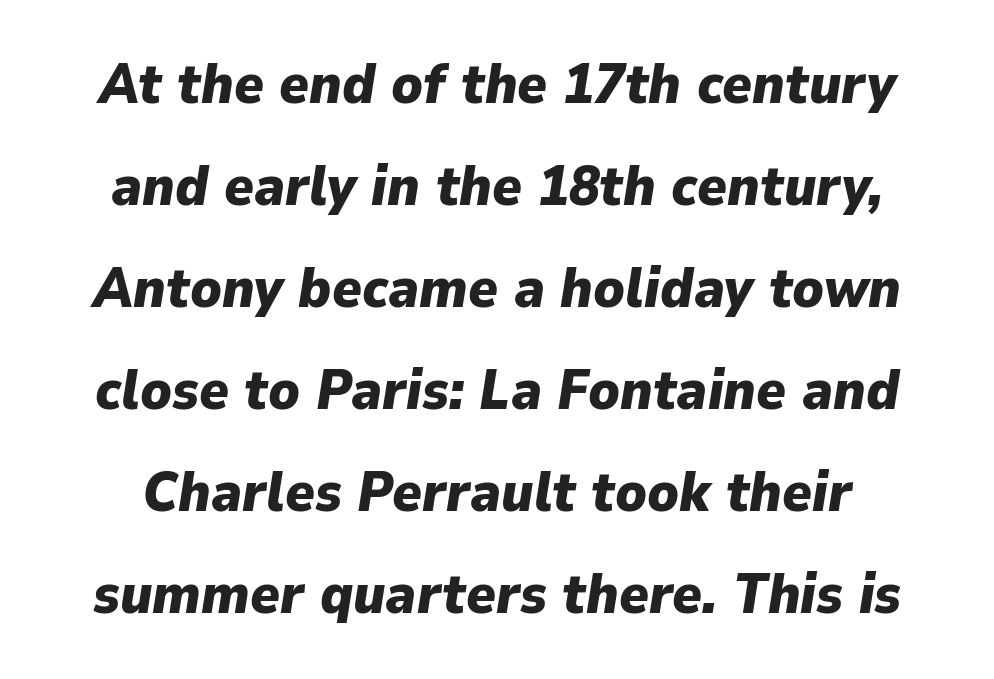
The image shows 56 px heavy type, italic (leaning right); set line spacing 1.82x, normal letter spacing, not underlined; low stroke contrast and a medium x-height.
